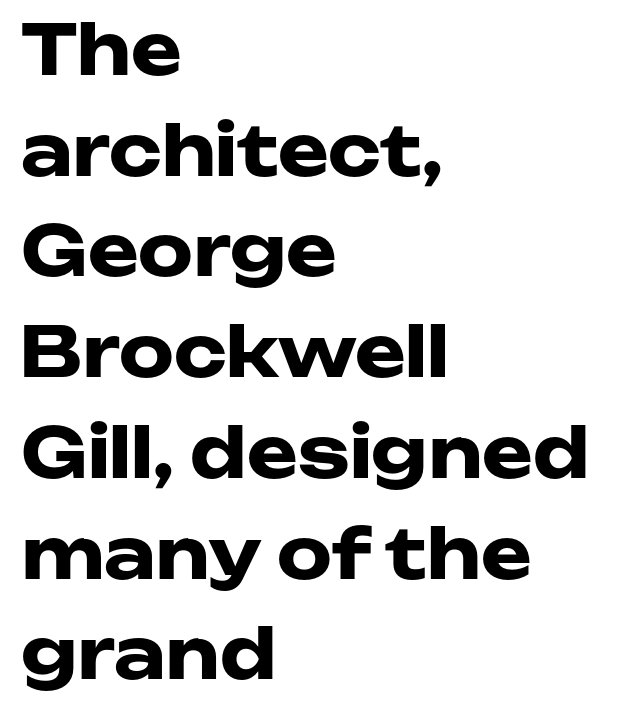
The image shows 69 px heavy, wide sans-serif type, upright; set left-aligned, normal line spacing (1.46x), normal letter spacing, not underlined; low stroke contrast and a medium x-height.
